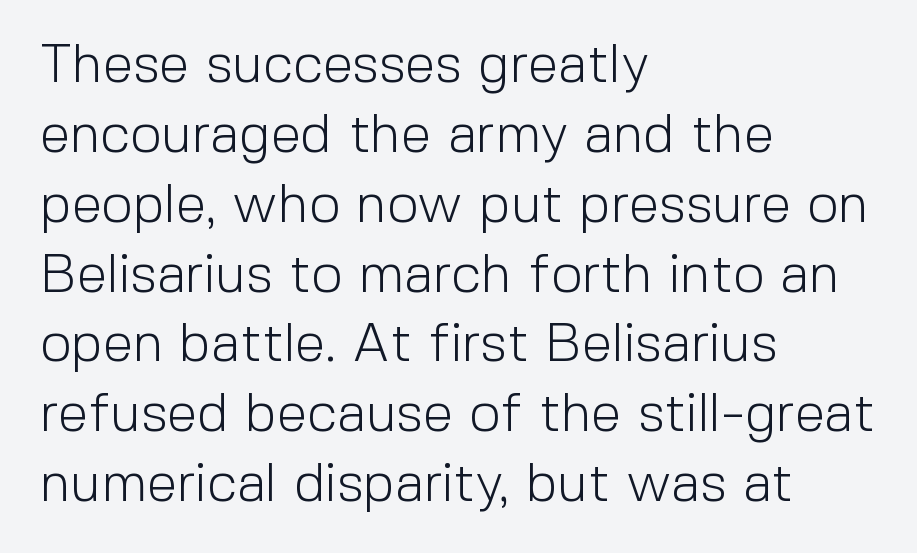
The image shows 55 px light sans-serif type, upright; set left-aligned, normal line spacing (1.27x), normal letter spacing, not underlined; a medium x-height.
